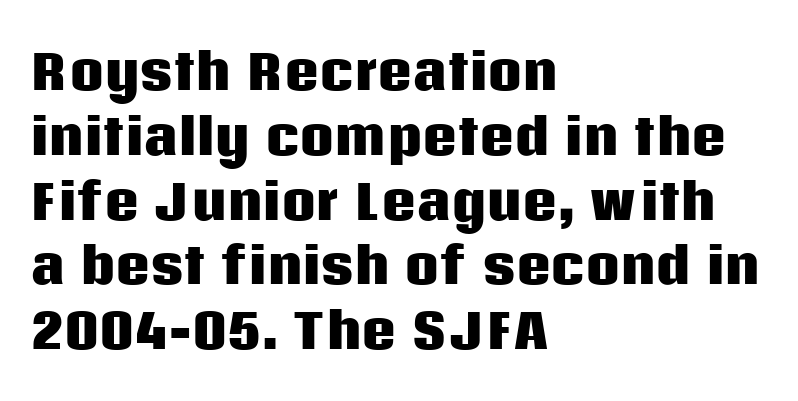
The image shows 48 px heavy sans-serif type, upright; set left-aligned, normal line spacing (1.35x), normal letter spacing, not underlined; low stroke contrast and a large x-height.
